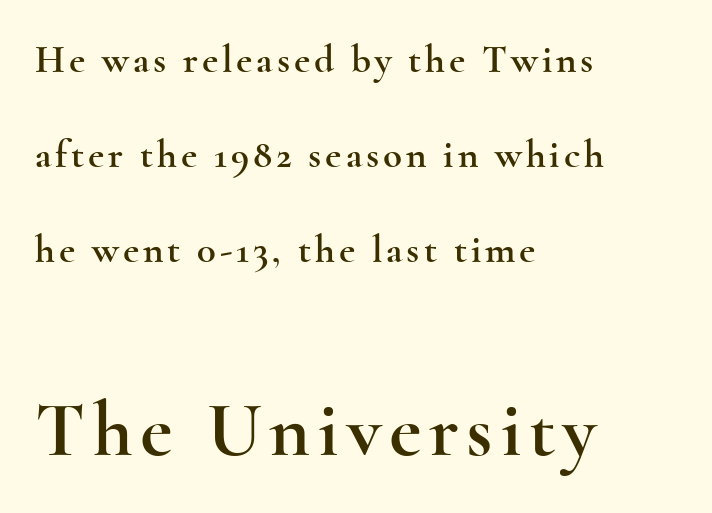
{"serif": "yes", "italic": "no", "width": "wide", "x_height": "small", "monospaced": "no", "underline": "no", "align": "left", "line_spacing": "loose", "line_spacing_ratio": 2.43, "larger_block": "second", "size_ratio": 2.0, "glyph_px": 78}
